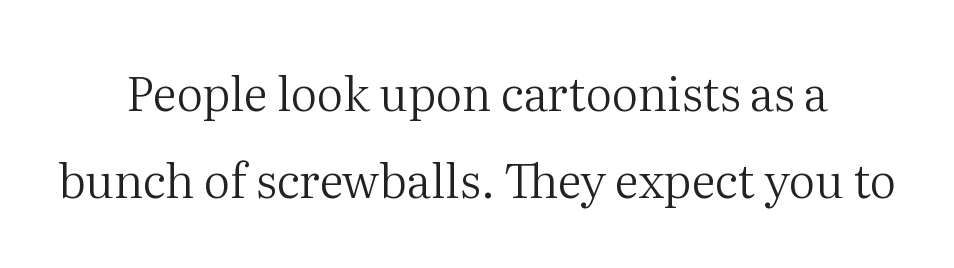
Q: Is the text bold? A: No.
Q: Is the text italic (slanted)? A: No, it is upright.
Q: Is the typeface a serif or a sans-serif typeface? A: Serif.
Q: Is the text underlined? A: No.
Q: How is the paragraph aligned? A: Centered.
Q: Is the spacing between letters normal or unusually wide? A: Normal.
Q: Width (condensed, normal, or wide)? A: Normal.
Q: Stroke contrast? A: Medium.
Q: x-height? A: Medium.
Q: Monospaced? A: No.
